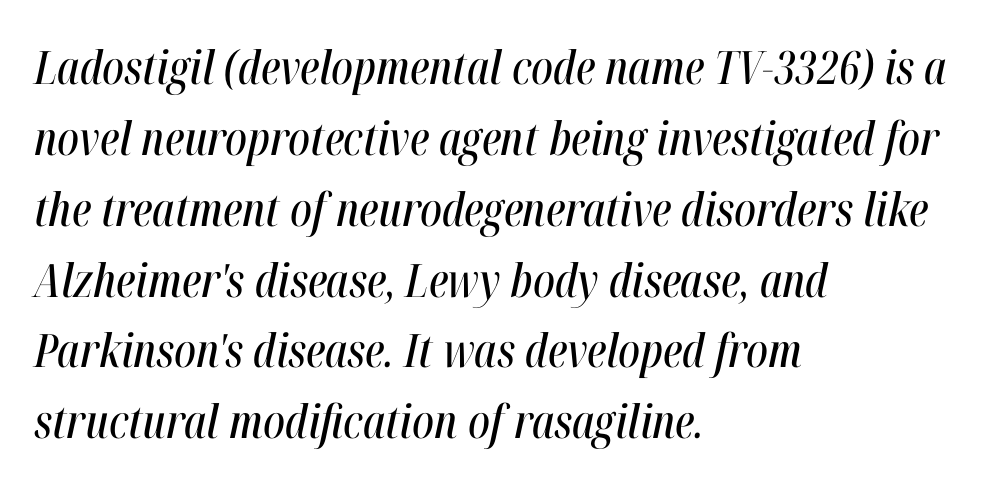
{"italic": "yes", "lean": "right", "slant_degrees": 12, "width": "condensed", "stroke_contrast": "high", "x_height": "medium", "monospaced": "no", "underline": "no", "align": "left", "line_spacing": "normal", "line_spacing_ratio": 1.54, "letter_spacing": "normal", "letter_spacing_em": 0.0, "glyph_px": 46}
